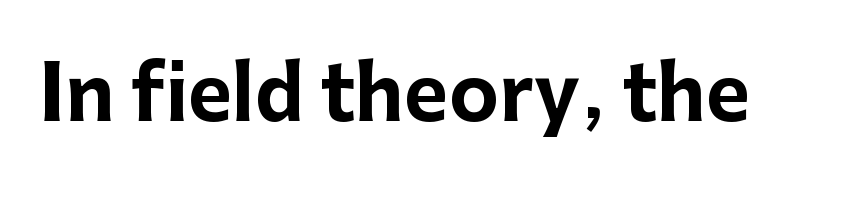
Q: Is the text bold? A: Yes.
Q: Is the text italic (slanted)? A: No, it is upright.
Q: Is the typeface a serif or a sans-serif typeface? A: Sans-serif.
Q: Is the text underlined? A: No.
Q: Is the spacing between letters normal or unusually wide? A: Normal.
Q: Width (condensed, normal, or wide)? A: Normal.
Q: Stroke contrast? A: Low.
Q: x-height? A: Medium.
Q: Monospaced? A: No.
